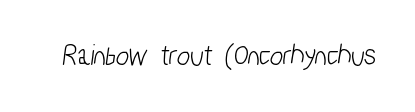
{"serif": "no", "width": "condensed", "stroke_contrast": "low", "x_height": "medium", "monospaced": "no", "underline": "no", "letter_spacing": "normal", "letter_spacing_em": 0.0, "glyph_px": 31}
